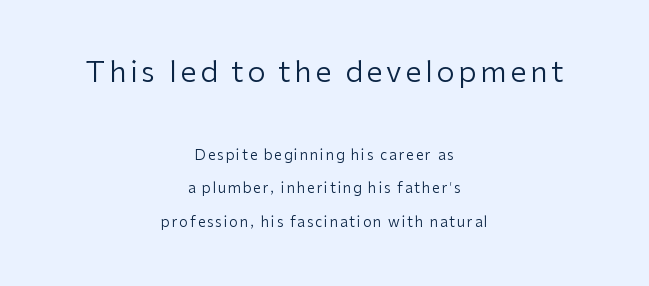
Q: Is the text bold? A: No.
Q: Is the text italic (slanted)? A: No, it is upright.
Q: Is the typeface a serif or a sans-serif typeface? A: Sans-serif.
Q: Is the text underlined? A: No.
Q: How is the paragraph aligned? A: Centered.
Q: Is the spacing between lines tight, normal or loose? A: Loose.
Q: Which block of text is set in a larger size, the first (top) or the second (bottom)? A: The first (top) one.
Q: Width (condensed, normal, or wide)? A: Normal.
Q: Stroke contrast? A: Low.
Q: x-height? A: Medium.
Q: Monospaced? A: No.
